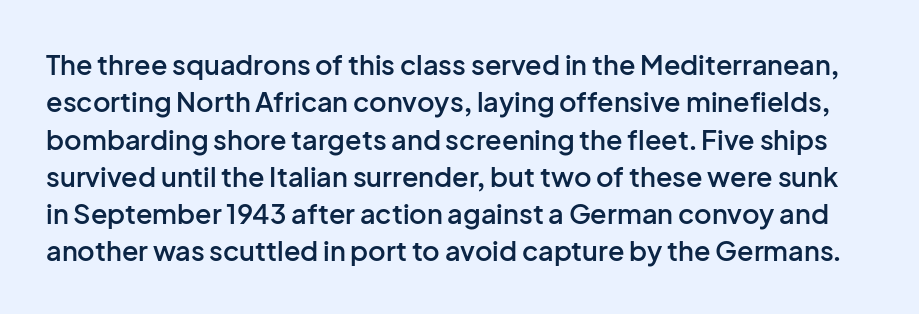
The image shows 27 px text type, upright; set normal line spacing (1.38x), normal letter spacing, not underlined.
